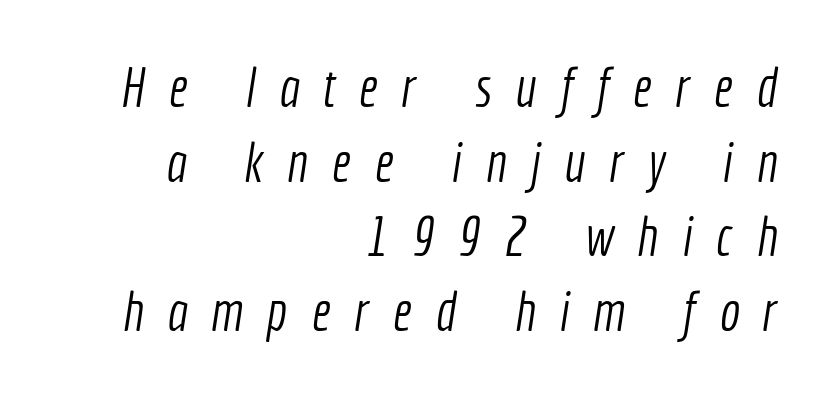
{"serif": "no", "bold": "no", "weight": "light", "width": "condensed", "x_height": "medium", "monospaced": "no", "underline": "no", "align": "right", "line_spacing": "normal", "line_spacing_ratio": 1.38, "letter_spacing": "wide", "letter_spacing_em": 0.44, "glyph_px": 54}
